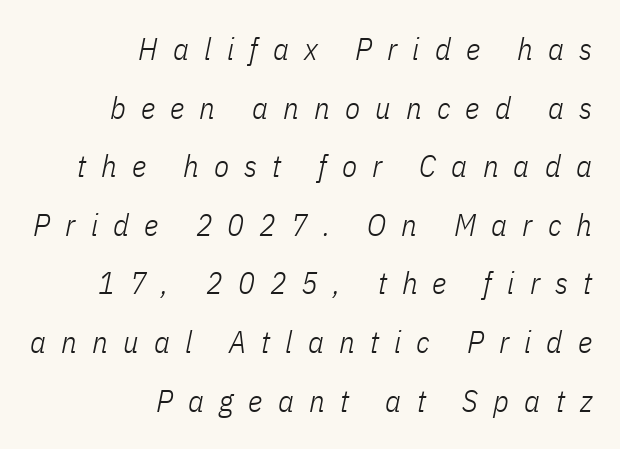
{"italic": "yes", "lean": "right", "slant_degrees": 11, "bold": "no", "weight": "light", "width": "condensed", "stroke_contrast": "low", "x_height": "medium", "monospaced": "no", "underline": "no", "align": "right", "line_spacing_ratio": 1.89, "letter_spacing": "wide", "letter_spacing_em": 0.49, "glyph_px": 31}
